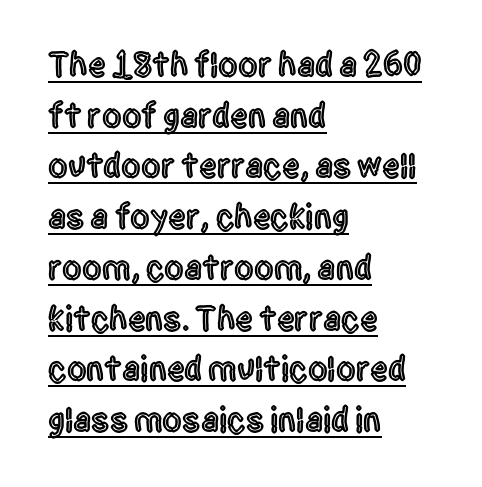
{"serif": "no", "italic": "no", "width": "condensed", "x_height": "large", "monospaced": "no", "underline": "yes", "align": "left", "line_spacing": "normal", "line_spacing_ratio": 1.45, "letter_spacing": "normal", "letter_spacing_em": 0.0, "glyph_px": 35}
